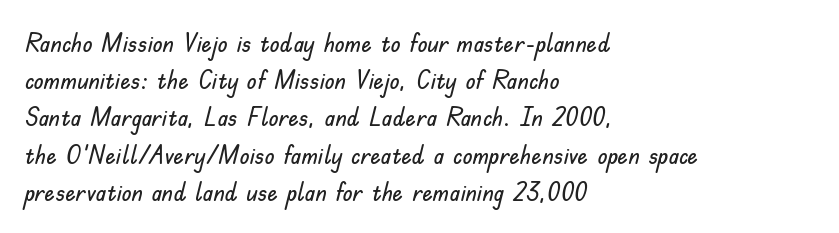
The image shows 26 px text type; set left-aligned, normal line spacing (1.43x), normal letter spacing, not underlined.
